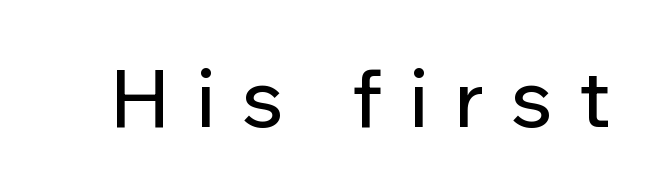
The strip under each line holds only bare page. Unlike italic type, these characters show no tilt at all. Do the characters align in a grid? No, the font is proportional. Characters follow at a spacing far wider than the type designer built in.
